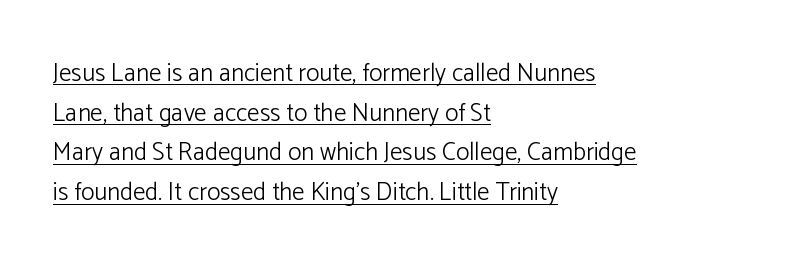
Teacher's note: observe the even left margin — that is flush-left alignment. Notice how a bar underscores the lettering throughout. Is there any slant? The stems are plumb. The rendering keeps characters at their native spacing. If you measured baseline to baseline, you'd find a middling distance.
